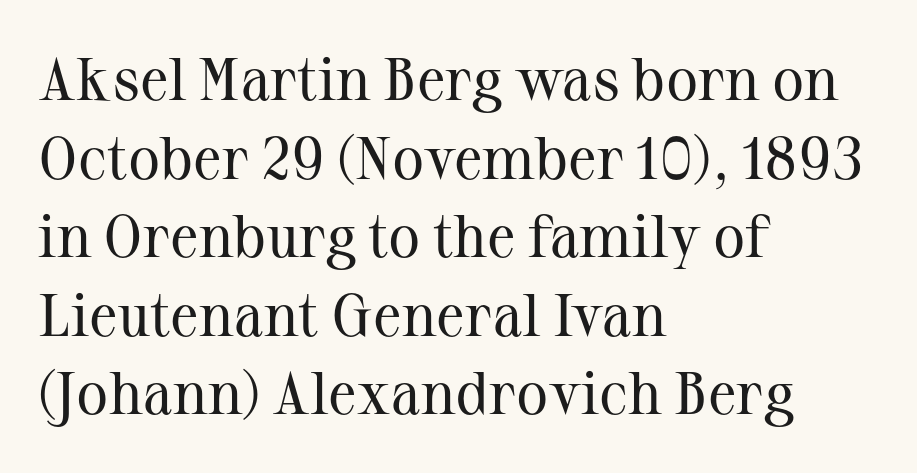
The image shows 60 px regular-weight serif type, upright; set left-aligned, normal line spacing (1.31x), normal letter spacing, not underlined; medium stroke contrast and a medium x-height.
